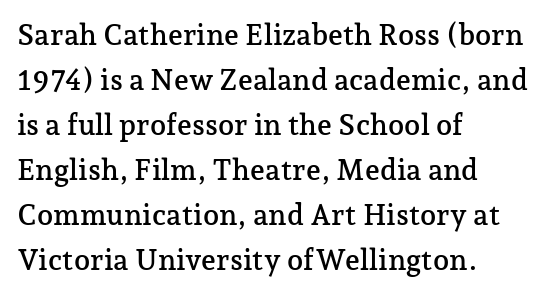
Q: Is the text italic (slanted)? A: No, it is upright.
Q: Is the typeface a serif or a sans-serif typeface? A: Serif.
Q: Is the text underlined? A: No.
Q: How is the paragraph aligned? A: Left-aligned.
Q: Is the spacing between letters normal or unusually wide? A: Normal.
Q: Is the spacing between lines tight, normal or loose? A: Normal.
Q: Width (condensed, normal, or wide)? A: Normal.
Q: Stroke contrast? A: Low.
Q: x-height? A: Medium.
Q: Monospaced? A: No.
